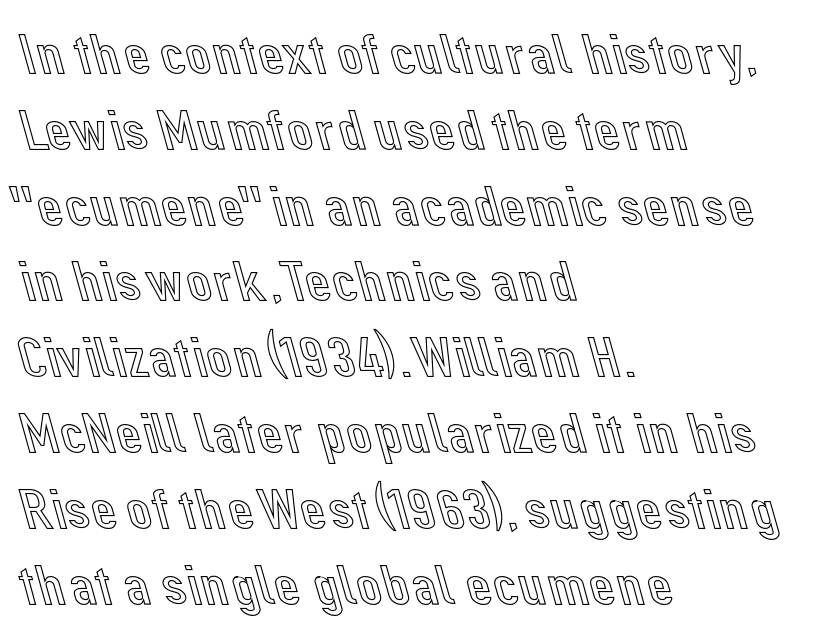
Q: Is the text italic (slanted)? A: Yes.
Q: Is the text underlined? A: No.
Q: How is the paragraph aligned? A: Left-aligned.
Q: Is the spacing between letters normal or unusually wide? A: Normal.
Q: Is the spacing between lines tight, normal or loose? A: Normal.
Q: Width (condensed, normal, or wide)? A: Normal.
Q: x-height? A: Medium.
Q: Monospaced? A: No.
